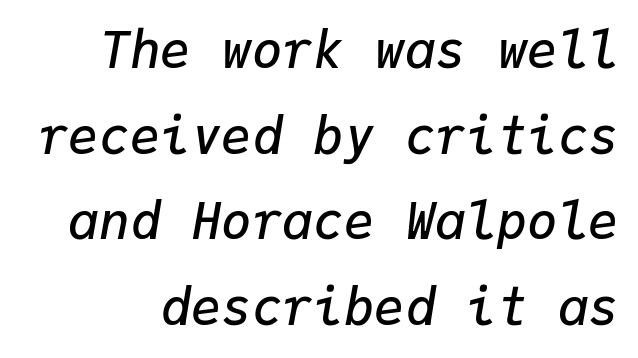
{"italic": "yes", "lean": "right", "slant_degrees": 9, "bold": "semi", "weight": "semibold", "width": "normal", "stroke_contrast": "low", "x_height": "medium", "monospaced": "yes", "underline": "no", "line_spacing": "normal", "line_spacing_ratio": 1.68, "letter_spacing": "normal", "letter_spacing_em": 0.0, "glyph_px": 51}
